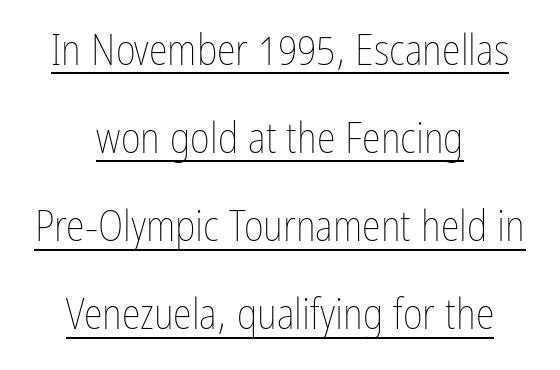
The image shows 43 px thin, condensed type, upright; set centered, loose line spacing (2.05x), normal letter spacing, underlined; low stroke contrast and a medium x-height.
